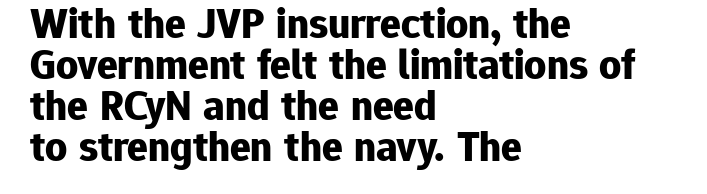
{"serif": "no", "italic": "no", "bold": "yes", "weight": "bold", "width": "normal", "stroke_contrast": "low", "x_height": "medium", "monospaced": "no", "underline": "no", "align": "left", "line_spacing": "tight", "line_spacing_ratio": 0.95, "letter_spacing": "normal", "letter_spacing_em": 0.0, "glyph_px": 43}
